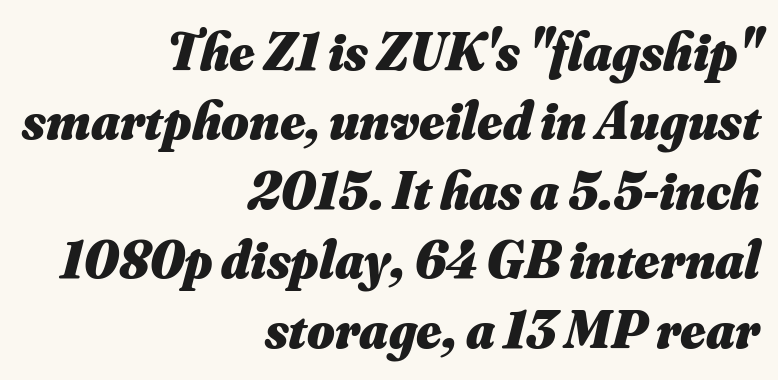
The image shows 53 px heavy type, italic (leaning right); set right-aligned, normal line spacing (1.31x), normal letter spacing, not underlined; medium stroke contrast and a small x-height.
